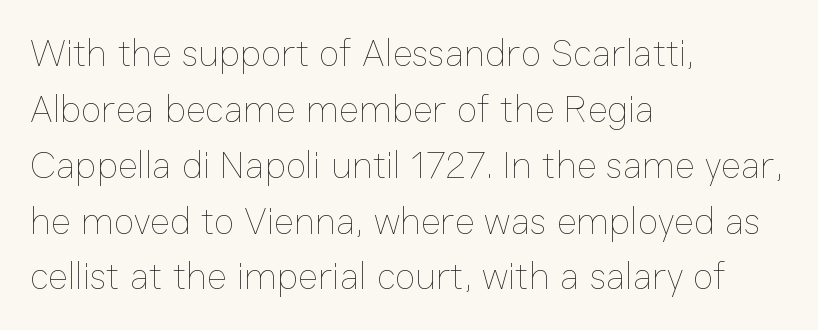
{"italic": "no", "bold": "no", "weight": "thin", "width": "normal", "stroke_contrast": "low", "x_height": "medium", "monospaced": "no", "underline": "no", "align": "left", "line_spacing": "normal", "line_spacing_ratio": 1.47, "letter_spacing": "normal", "letter_spacing_em": 0.0, "glyph_px": 38}
